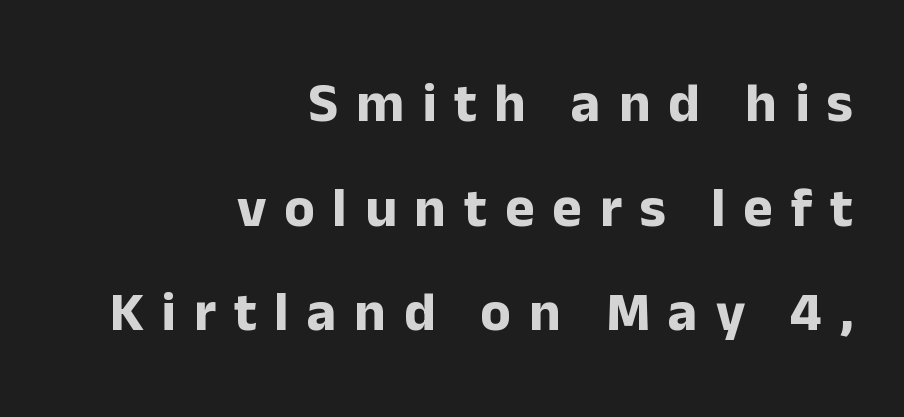
The image shows 56 px bold sans-serif type, upright; set right-aligned, line spacing 1.87x, unusually wide letter spacing (+0.32 em), not underlined; low stroke contrast and a medium x-height.
